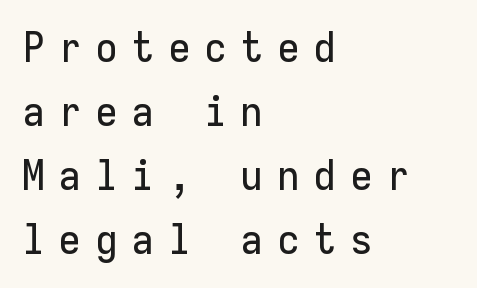
{"serif": "no", "italic": "no", "width": "normal", "stroke_contrast": "low", "x_height": "medium", "monospaced": "yes", "underline": "no", "align": "left", "line_spacing": "normal", "line_spacing_ratio": 1.56, "letter_spacing": "wide", "letter_spacing_em": 0.34, "glyph_px": 41}
